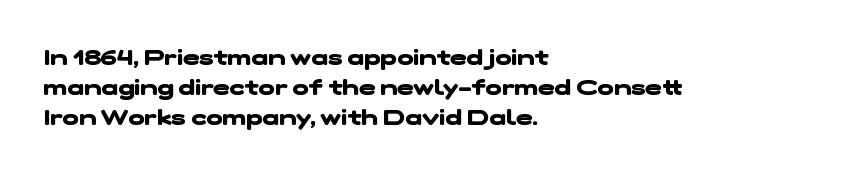
{"bold": "yes", "underline": "no", "align": "left", "line_spacing": "normal", "line_spacing_ratio": 1.37, "letter_spacing": "normal", "letter_spacing_em": 0.0, "glyph_px": 22}
